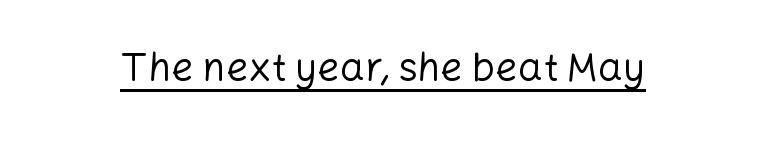
The image shows 39 px regular-weight sans-serif type, upright; set normal letter spacing, underlined; low stroke contrast and a medium x-height.
